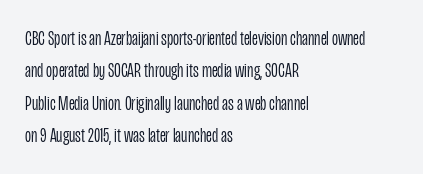
The image shows 21 px text type, upright; set left-aligned, normal line spacing (1.54x), normal letter spacing, not underlined.
